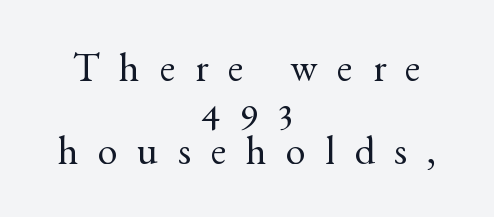
Q: Is the text bold? A: No.
Q: Is the text italic (slanted)? A: No, it is upright.
Q: Is the typeface a serif or a sans-serif typeface? A: Serif.
Q: Is the text underlined? A: No.
Q: How is the paragraph aligned? A: Centered.
Q: Is the spacing between letters normal or unusually wide? A: Unusually wide.
Q: Is the spacing between lines tight, normal or loose? A: Tight.
Q: Width (condensed, normal, or wide)? A: Normal.
Q: x-height? A: Small.
Q: Monospaced? A: No.
